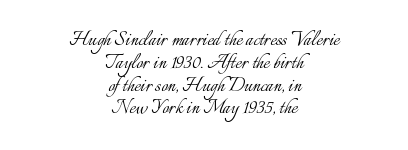
{"bold": "no", "underline": "no", "align": "center", "line_spacing": "tight", "line_spacing_ratio": 0.95, "letter_spacing": "normal", "letter_spacing_em": 0.0, "glyph_px": 24}
